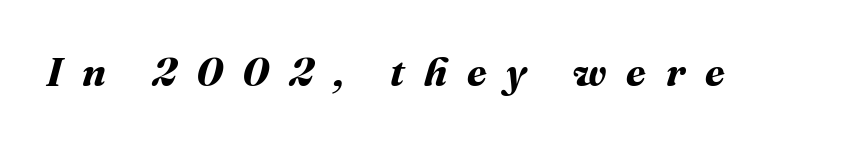
{"bold": "yes", "weight": "bold", "width": "normal", "stroke_contrast": "medium", "x_height": "medium", "monospaced": "no", "underline": "no", "letter_spacing": "wide", "letter_spacing_em": 0.49, "glyph_px": 40}
